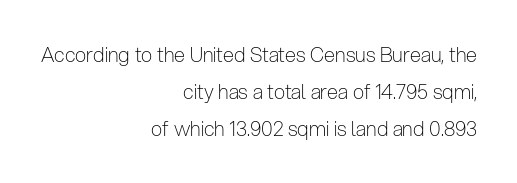
The image shows 20 px text type, upright; set right-aligned, line spacing 1.85x, normal letter spacing, not underlined.
